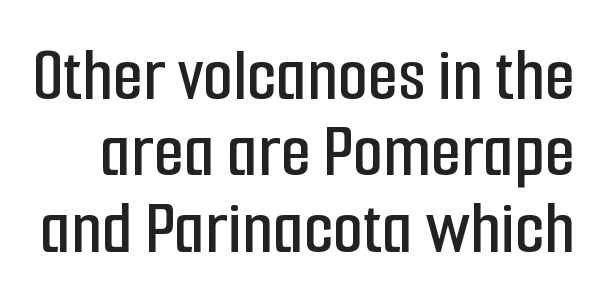
The image shows 78 px condensed sans-serif type, upright; set tight line spacing (0.98x), normal letter spacing, not underlined; low stroke contrast and a medium x-height.
